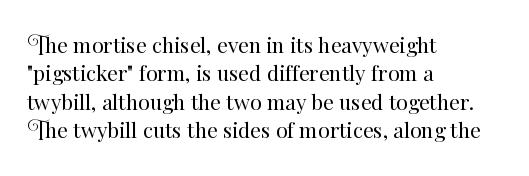
Evenly set lines give the paragraph a standard silhouette. Students, note that the glyphs here touch the page at normal intervals. In terms of posture, this sample is upright. Typeset ragged right — the left edge is the straight one.
